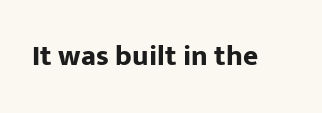
Every stem runs plumb, perpendicular to the baseline. The letters carry no serifs — their stems end cleanly without finishing strokes. The rendering uses natural spacing where letterforms have individual widths. Typographic density is high because the face is bold. Characters follow at the spacing the type designer built in. Any mark beneath the type? The region is blank.
